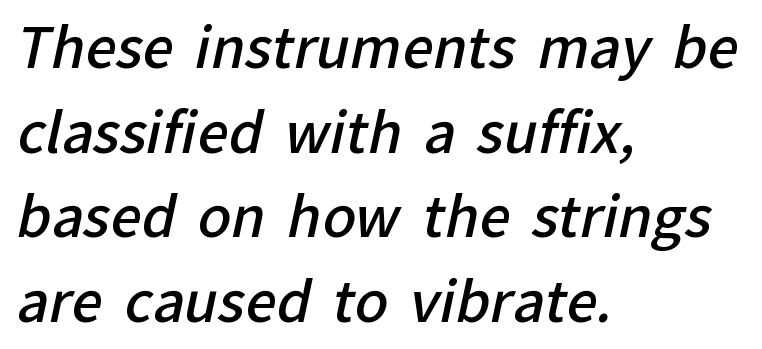
The image shows 55 px semibold sans-serif type; set left-aligned, normal line spacing (1.54x), normal letter spacing, not underlined; low stroke contrast and a medium x-height.
